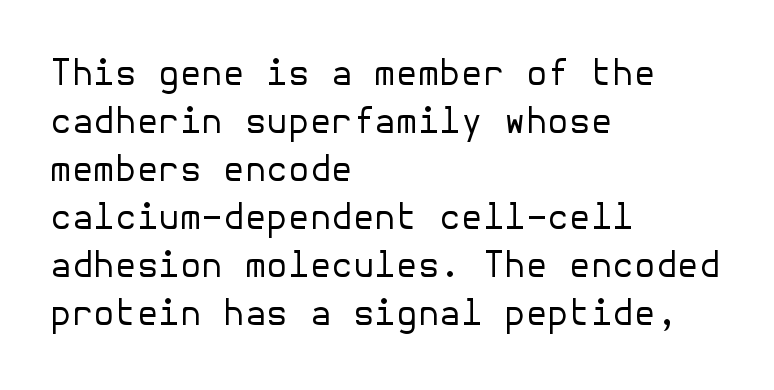
Check the space under the baseline: it is left empty. Look at the bottom of the vertical strokes: they stop flat, with no serifs. Line starts are locked; line ends wander. No extra tracking has been applied to these lines. Notice how the stems are strictly vertical — no italics here.
